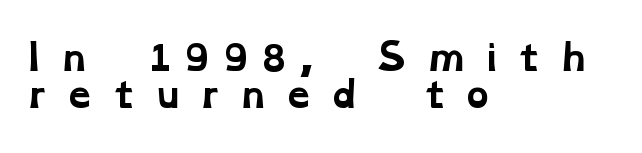
Horizontally, the lines are justified to the leading edge only. Does the weight exceed regular? Yes, all the way to bold. Do the characters align in a grid? No, the font is proportional. I'd call this a serif setting — the letters wear small feet.
